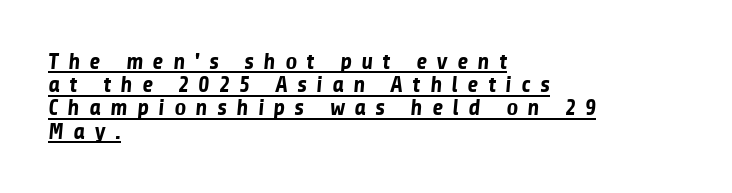
{"bold": "yes", "underline": "yes", "align": "left", "line_spacing": "tight", "line_spacing_ratio": 1.01, "letter_spacing": "wide", "letter_spacing_em": 0.41, "glyph_px": 23}
